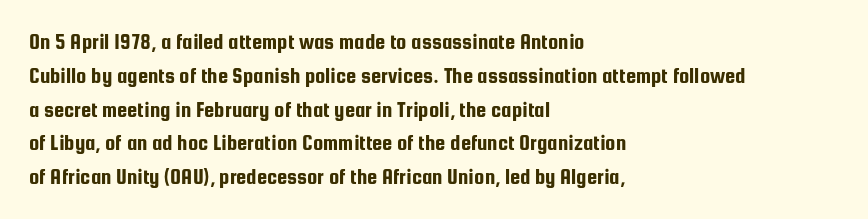
Left-aligned paragraph, ragged on the right. Compared with typical body copy, the letter spacing here is the same. A roman cut, with each character standing at attention. Baseline-to-baseline distance is the conventional proportion of letter height. The string is rendered with underlining switched off.
